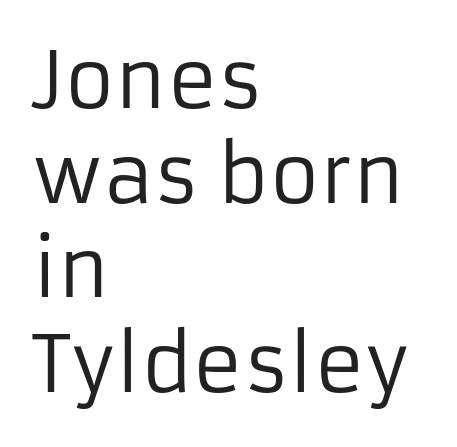
Q: Is the text bold? A: No.
Q: Is the text italic (slanted)? A: No, it is upright.
Q: Is the typeface a serif or a sans-serif typeface? A: Sans-serif.
Q: Is the text underlined? A: No.
Q: How is the paragraph aligned? A: Left-aligned.
Q: Is the spacing between letters normal or unusually wide? A: Normal.
Q: Width (condensed, normal, or wide)? A: Normal.
Q: Stroke contrast? A: Low.
Q: x-height? A: Medium.
Q: Monospaced? A: No.
